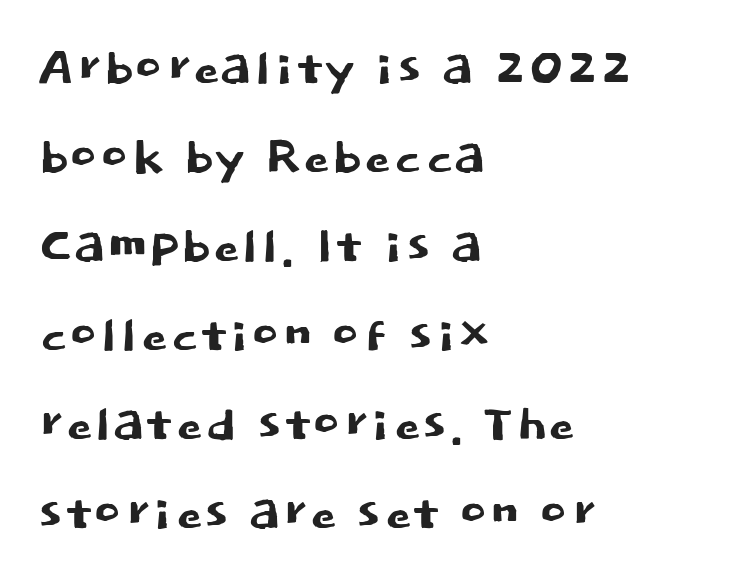
This rendering leaves character spacing at its baseline value. This rendering features lettering with no underline. Leading: standard. Teacher's note: observe the even left margin — that is flush-left alignment. The axis of the letterforms is exactly vertical.
